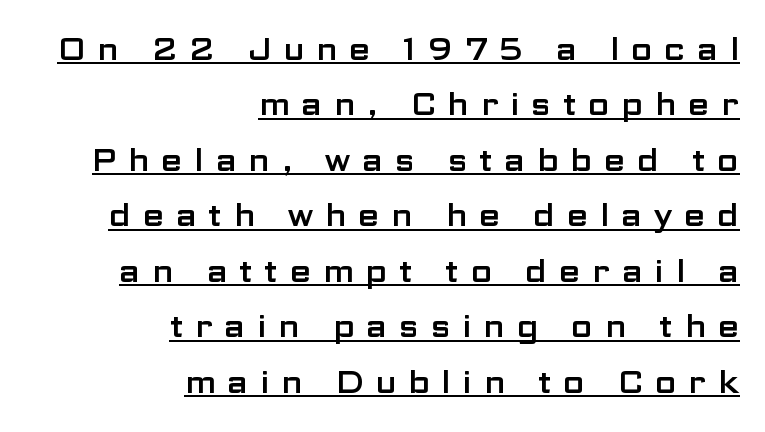
The image shows 31 px wide sans-serif type, upright; set right-aligned, line spacing 1.79x, unusually wide letter spacing (+0.38 em), underlined; low stroke contrast and a medium x-height.
